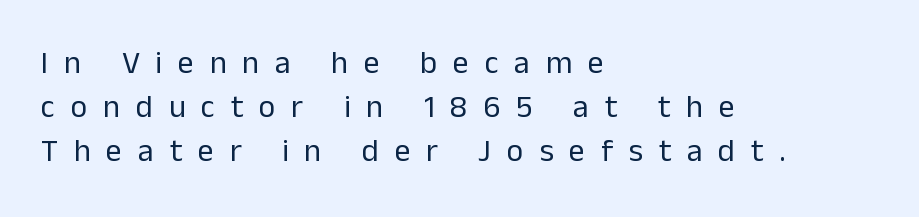
The weight would be labelled regular, book, light, or lighter still. Display-style spreading of the glyphs; the letterfit is very open. The string is rendered with underlining switched off. This sample uses an upright cut, with every glyph sitting square on the baseline. Is this a sans? Yes — the strokes have no serifs. The lines sit at an ordinary, default distance from one another.
